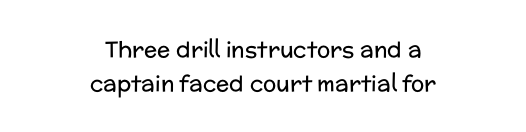
{"italic": "no", "bold": "no", "underline": "no", "align": "center", "line_spacing": "normal", "line_spacing_ratio": 1.54, "letter_spacing": "normal", "letter_spacing_em": 0.0, "glyph_px": 22}
